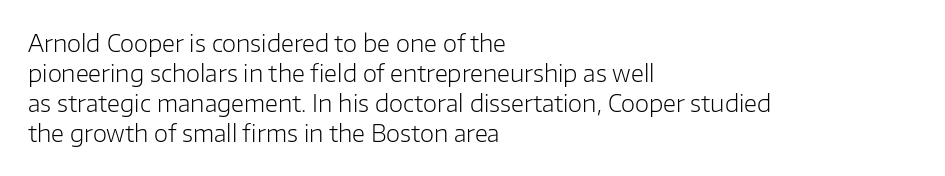
Q: Is the text bold? A: No.
Q: Is the text italic (slanted)? A: No, it is upright.
Q: Is the text underlined? A: No.
Q: How is the paragraph aligned? A: Left-aligned.
Q: Is the spacing between letters normal or unusually wide? A: Normal.
Q: Is the spacing between lines tight, normal or loose? A: Normal.
